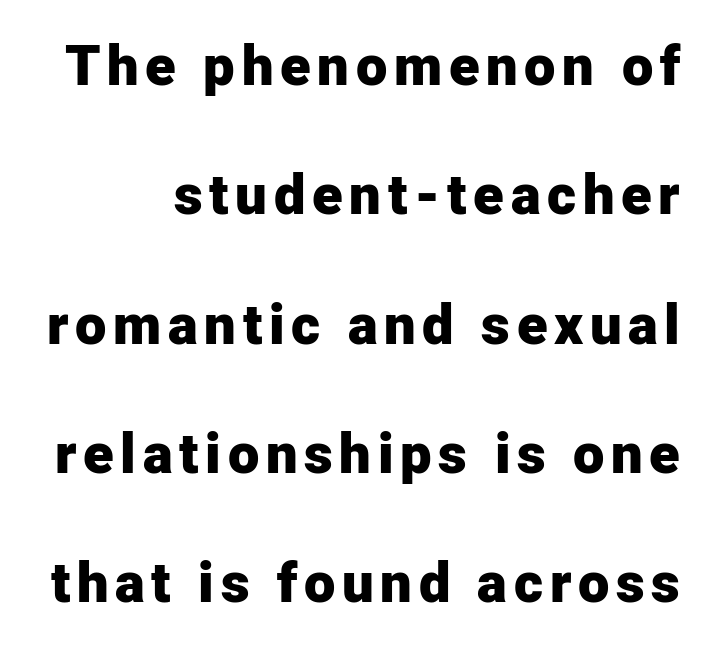
In terms of posture, this sample is upright. Honestly, the rows look like they've been pulled way apart. Is this a fixed-width face? No — the glyphs have proportional, varying widths. The face used here is a sans, in the tradition of grotesques and geometrics.
